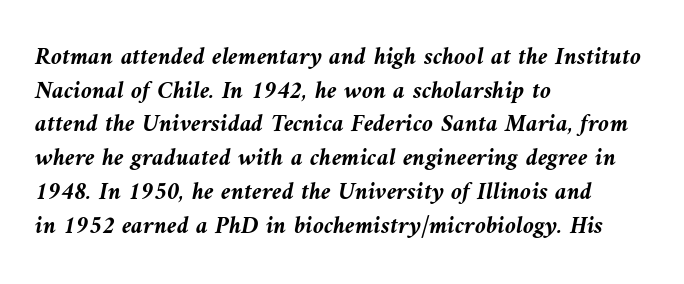
The image shows 25 px bold type, italic (leaning left); set left-aligned, normal line spacing (1.35x), normal letter spacing, not underlined.
